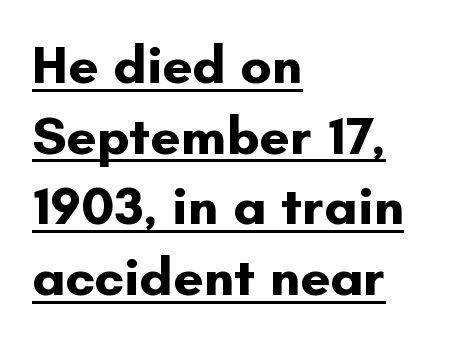
{"serif": "no", "italic": "no", "bold": "yes", "weight": "bold", "width": "normal", "stroke_contrast": "low", "x_height": "small", "monospaced": "no", "underline": "yes", "align": "left", "line_spacing": "normal", "line_spacing_ratio": 1.31, "letter_spacing": "normal", "letter_spacing_em": 0.0, "glyph_px": 54}
